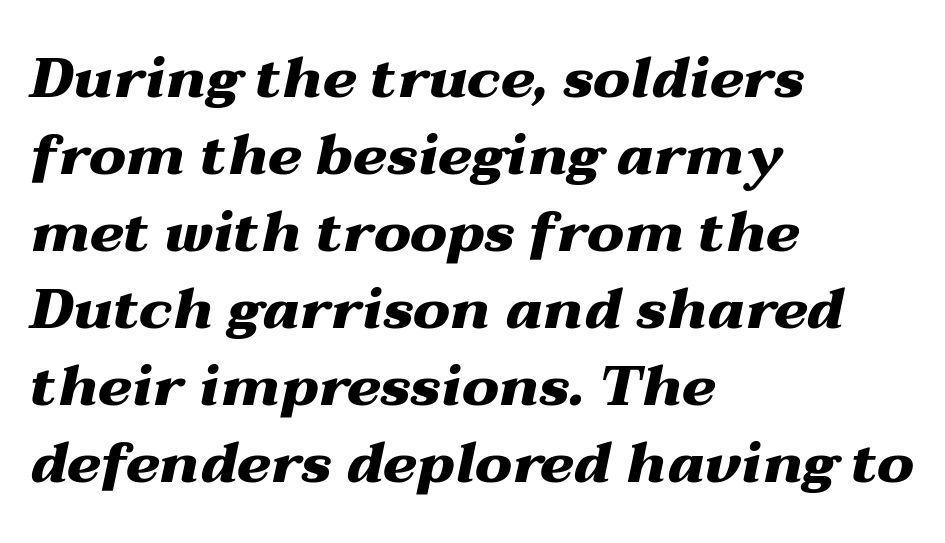
Q: Is the text bold? A: Yes.
Q: Is the text italic (slanted)? A: Yes, it leans right by about 12 degrees.
Q: Is the text underlined? A: No.
Q: How is the paragraph aligned? A: Left-aligned.
Q: Is the spacing between letters normal or unusually wide? A: Normal.
Q: Is the spacing between lines tight, normal or loose? A: Normal.
Q: Width (condensed, normal, or wide)? A: Wide.
Q: Stroke contrast? A: Medium.
Q: x-height? A: Medium.
Q: Monospaced? A: No.
